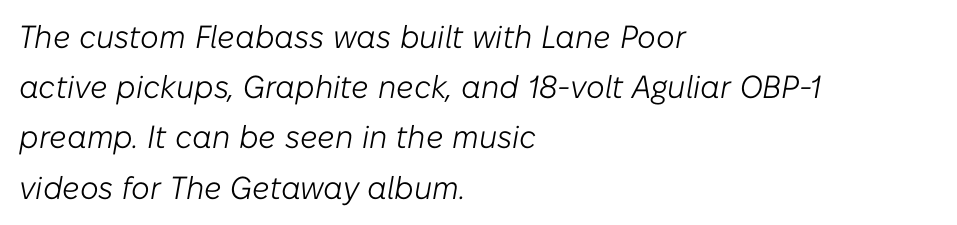
{"italic": "yes", "lean": "right", "slant_degrees": 10, "bold": "no", "weight": "light", "width": "normal", "stroke_contrast": "low", "x_height": "medium", "monospaced": "no", "underline": "no", "align": "left", "line_spacing": "normal", "line_spacing_ratio": 1.57, "letter_spacing": "normal", "letter_spacing_em": 0.0, "glyph_px": 32}
